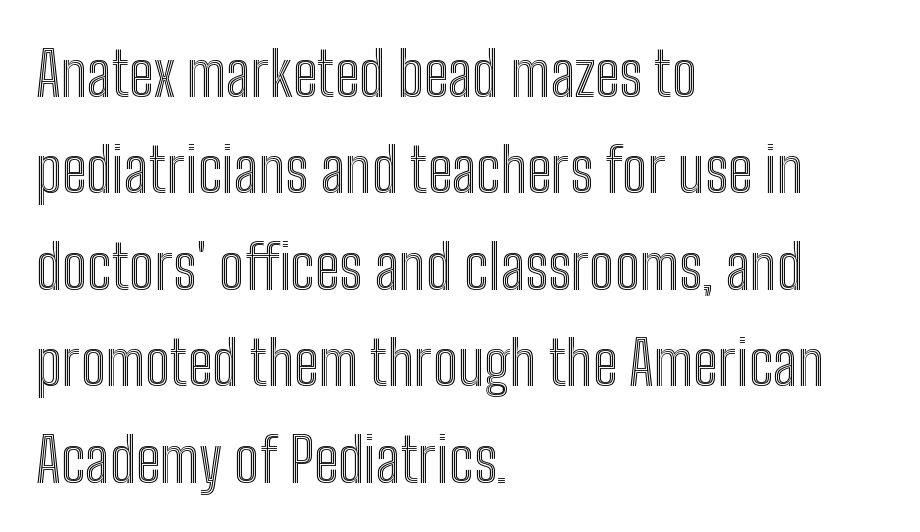
Q: Is the text italic (slanted)? A: No, it is upright.
Q: Is the text underlined? A: No.
Q: How is the paragraph aligned? A: Left-aligned.
Q: Is the spacing between letters normal or unusually wide? A: Normal.
Q: Is the spacing between lines tight, normal or loose? A: Normal.
Q: Width (condensed, normal, or wide)? A: Condensed.
Q: x-height? A: Medium.
Q: Monospaced? A: No.
